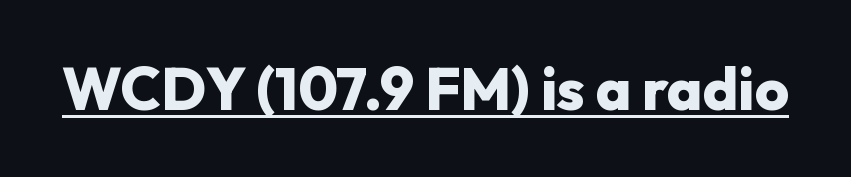
{"serif": "no", "italic": "no", "bold": "yes", "weight": "heavy", "width": "normal", "stroke_contrast": "low", "x_height": "medium", "monospaced": "no", "underline": "yes", "letter_spacing": "normal", "letter_spacing_em": 0.0, "glyph_px": 59}
